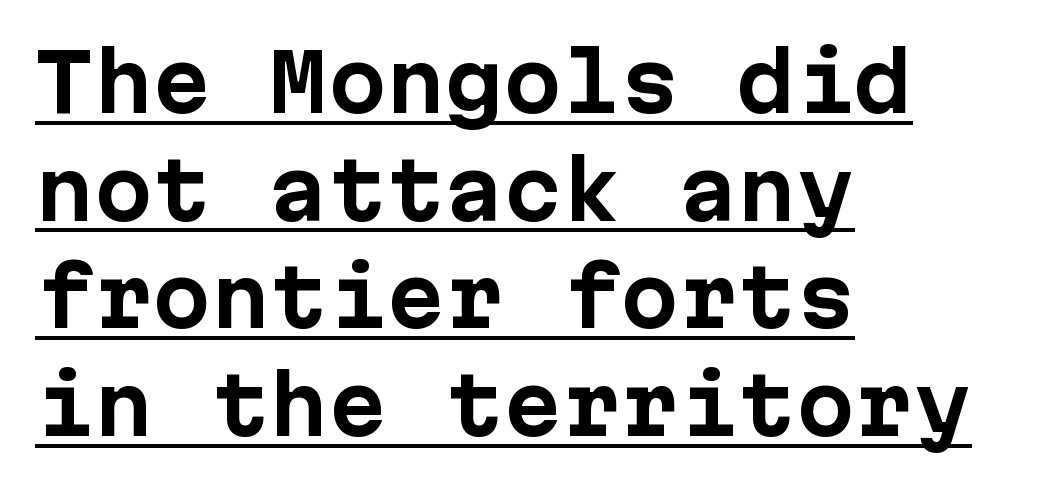
The face used here is monospaced, like something from a code editor. Check where the strokes stop: nothing finishes them off — pure sans. Quick note: interline space is typical. Glance below the letters and you will spot a drawn line.
